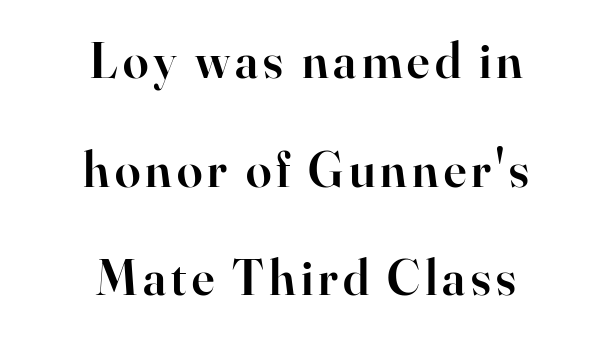
The designer dialed line spacing up above the default. Italic: no, the glyphs are upright roman. Semibold letterforms, between regular and bold. Varying glyph widths throughout — classic text-font behaviour. Any mark beneath the type? The region is blank. Examine the stroke ends and you'll spot serifs.
